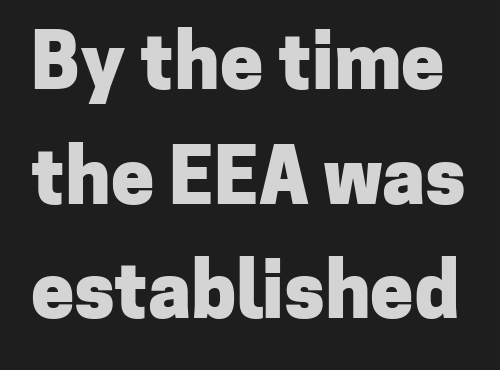
The rendering uses natural spacing where letterforms have individual widths. A roman cut, with each character standing at attention. Strokes here are thick enough to call this a true bold. How would I describe the line gaps? Plain and ordinary. Only glyphs here, with clear space below each row. Standard letterfit; no display-style spreading of the glyphs.
